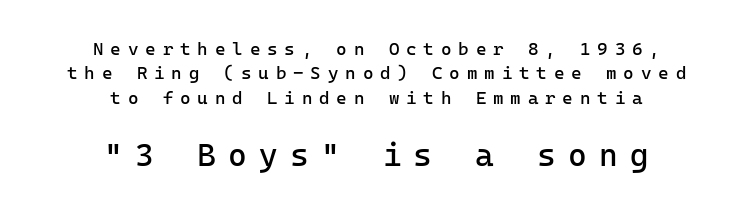
{"serif": "no", "italic": "no", "bold": "no", "weight": "regular", "width": "normal", "stroke_contrast": "low", "x_height": "medium", "monospaced": "yes", "underline": "no", "align": "center", "line_spacing": "normal", "line_spacing_ratio": 1.35, "letter_spacing": "wide", "letter_spacing_em": 0.38, "larger_block": "second", "size_ratio": 1.78, "glyph_px": 32}
